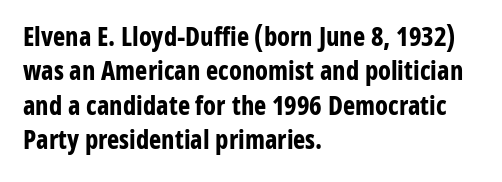
The image shows 26 px bold type, upright; set left-aligned, normal line spacing (1.32x), normal letter spacing, not underlined.
